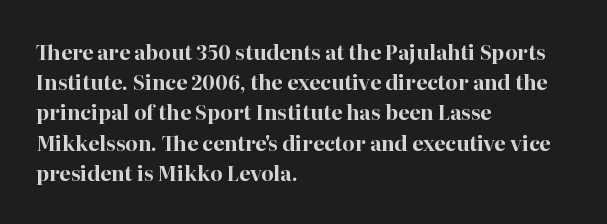
Q: Is the text bold? A: Yes.
Q: Is the text italic (slanted)? A: No, it is upright.
Q: Is the text underlined? A: No.
Q: How is the paragraph aligned? A: Left-aligned.
Q: Is the spacing between letters normal or unusually wide? A: Normal.
Q: Is the spacing between lines tight, normal or loose? A: Normal.
